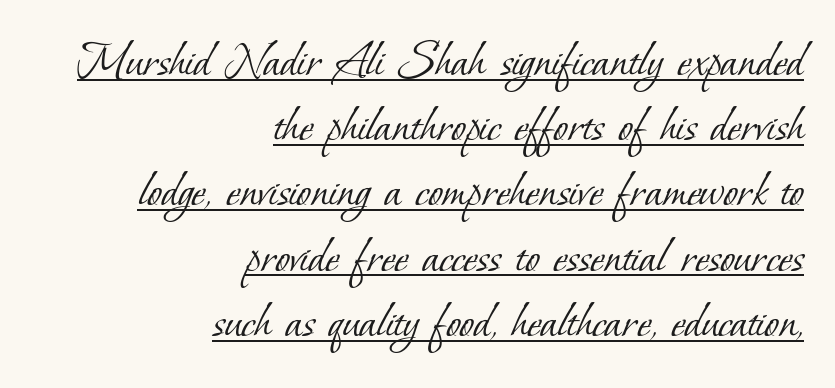
The image shows 53 px light serif type; set right-aligned, line spacing 1.23x, normal letter spacing, underlined; low stroke contrast and a small x-height.
